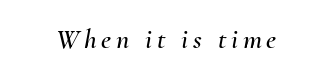
Q: Is the text italic (slanted)? A: Yes, it leans right by about 10 degrees.
Q: Is the text underlined? A: No.
Q: Width (condensed, normal, or wide)? A: Normal.
Q: Stroke contrast? A: Medium.
Q: x-height? A: Small.
Q: Monospaced? A: No.
